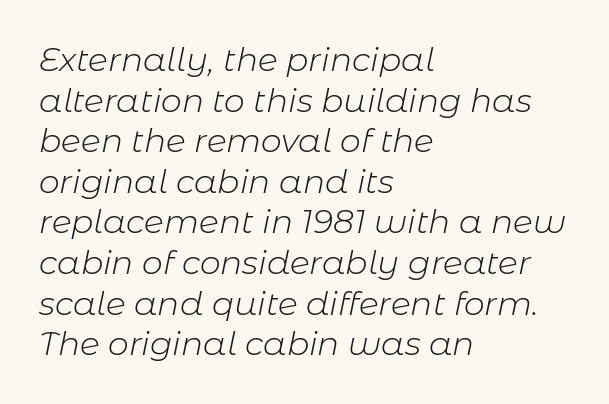
The typography opts for an oblique posture over an upright one. The typesetting does not lean heavy: it is not bold. Clear beneath every line of the passage. Spacing between characters is what you'd get straight out of the box. Looks like regular typesetting: each glyph gets only the width it needs. The rag falls on the right side of this text block.
